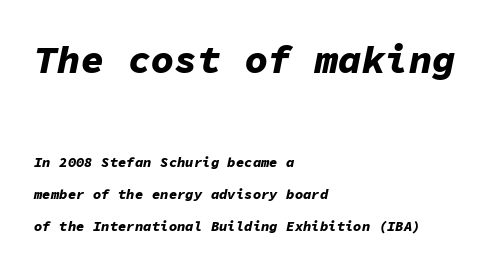
{"italic": "yes", "lean": "right", "slant_degrees": 11, "bold": "yes", "weight": "bold", "width": "normal", "stroke_contrast": "low", "x_height": "medium", "monospaced": "yes", "underline": "no", "align": "left", "line_spacing": "loose", "line_spacing_ratio": 2.26, "letter_spacing": "normal", "letter_spacing_em": 0.0, "larger_block": "first", "size_ratio": 2.79, "glyph_px": 39}
